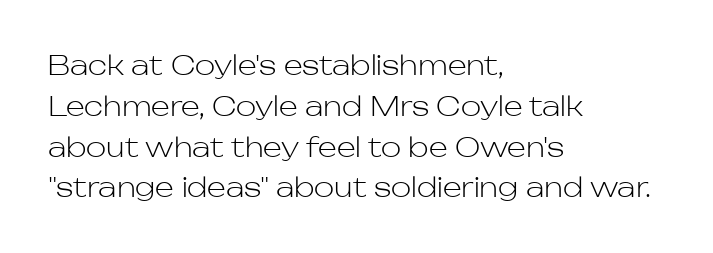
The passage shown stacks its lines at a standard gap. Plain, unruled lines of type. Summary of weight: not heavy and not bold. The rendering keeps characters at their native spacing. Notice how the stems are strictly vertical — no italics here.
